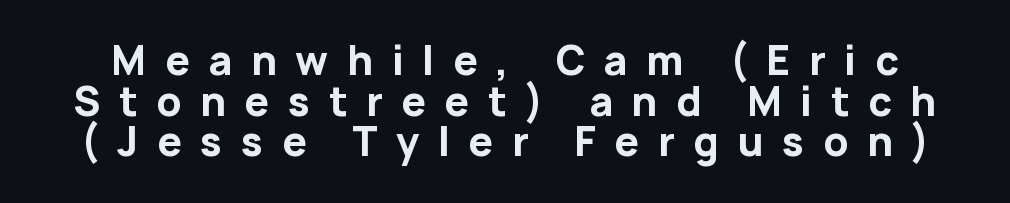
The image shows 39 px bold sans-serif type, upright; set tight line spacing (1.04x), unusually wide letter spacing (+0.48 em), not underlined; low stroke contrast and a medium x-height.
